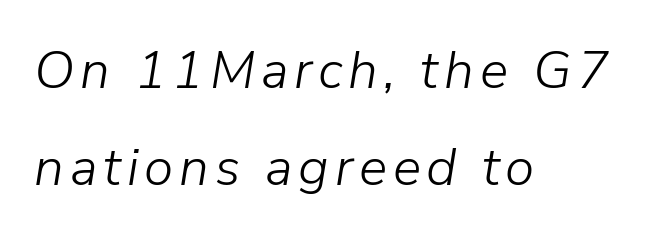
{"italic": "yes", "lean": "right", "slant_degrees": 9, "bold": "no", "weight": "light", "width": "normal", "stroke_contrast": "low", "x_height": "medium", "monospaced": "no", "underline": "no", "align": "left", "line_spacing_ratio": 1.83, "glyph_px": 53}
